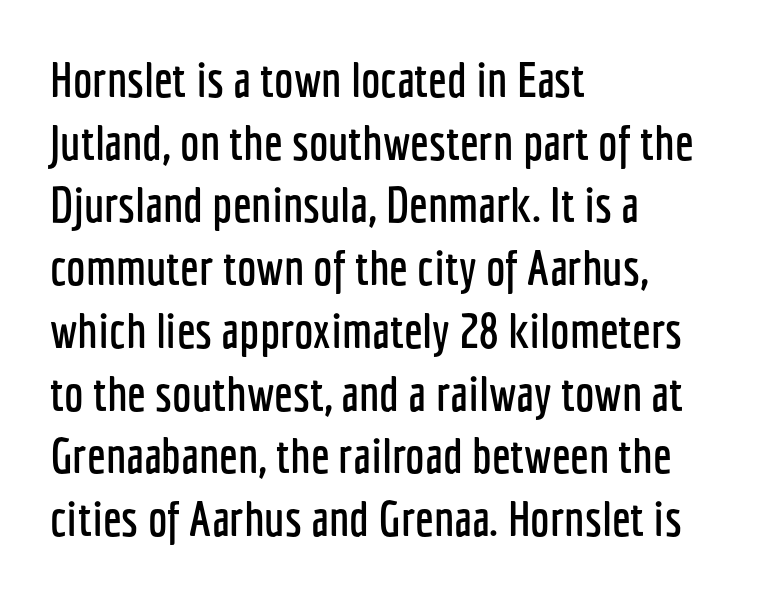
{"serif": "no", "italic": "no", "width": "condensed", "stroke_contrast": "low", "x_height": "medium", "monospaced": "no", "underline": "no", "align": "left", "line_spacing": "normal", "line_spacing_ratio": 1.28, "letter_spacing": "normal", "letter_spacing_em": 0.0, "glyph_px": 49}
